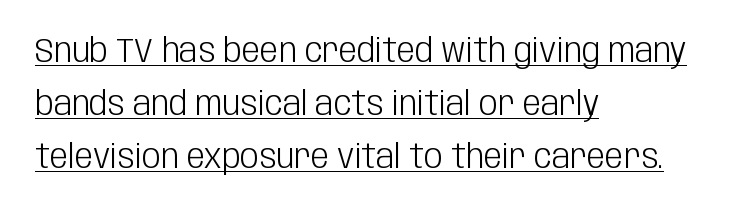
The image shows 33 px light, condensed sans-serif type, upright; set left-aligned, normal line spacing (1.6x), normal letter spacing, underlined; low stroke contrast and a large x-height.
